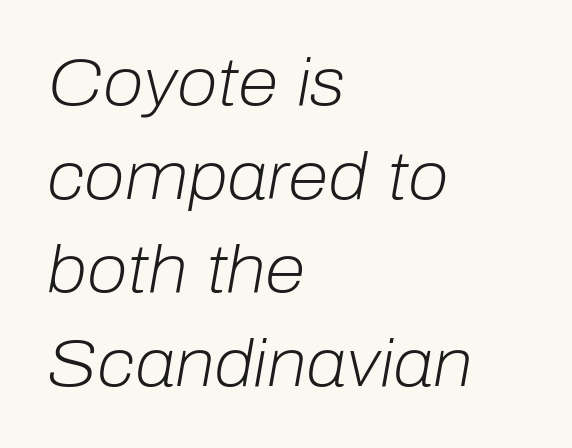
The image shows 66 px light type, italic (leaning right); set left-aligned, normal line spacing (1.42x), normal letter spacing, not underlined; low stroke contrast and a medium x-height.
